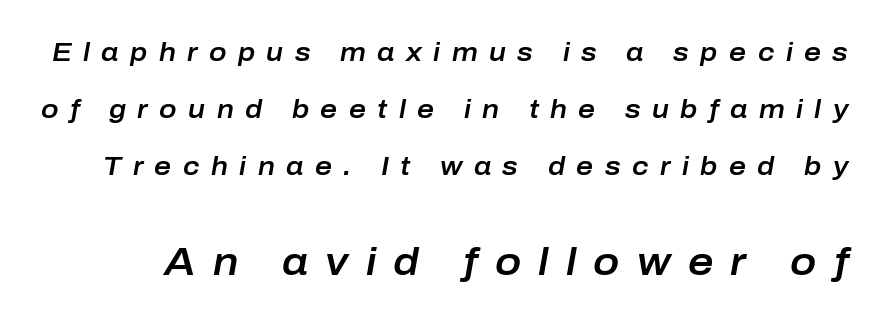
The image shows 39 px text type, italic (leaning right); set loose line spacing (2.19x), unusually wide letter spacing (+0.44 em), not underlined; the second (bottom) block is 1.5x larger; low stroke contrast and a medium x-height.
